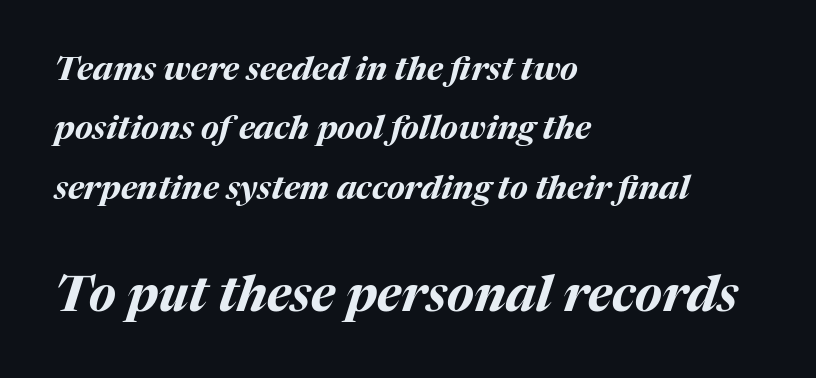
Q: Is the text bold? A: Yes.
Q: Is the text italic (slanted)? A: Yes, it leans right by about 17 degrees.
Q: Is the text underlined? A: No.
Q: How is the paragraph aligned? A: Left-aligned.
Q: Is the spacing between letters normal or unusually wide? A: Normal.
Q: Which block of text is set in a larger size, the first (top) or the second (bottom)? A: The second (bottom) one.
Q: Width (condensed, normal, or wide)? A: Normal.
Q: Stroke contrast? A: Medium.
Q: x-height? A: Medium.
Q: Monospaced? A: No.
